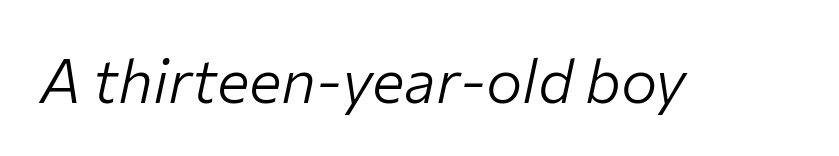
Do the characters align in a grid? No, the font is proportional. Plain, unruled lines of type. Words appear dense and cohesive because spacing is normal. The glyphs look as if they've been sheared to an angle. Letters have the restrained weight of plain body copy at most.
